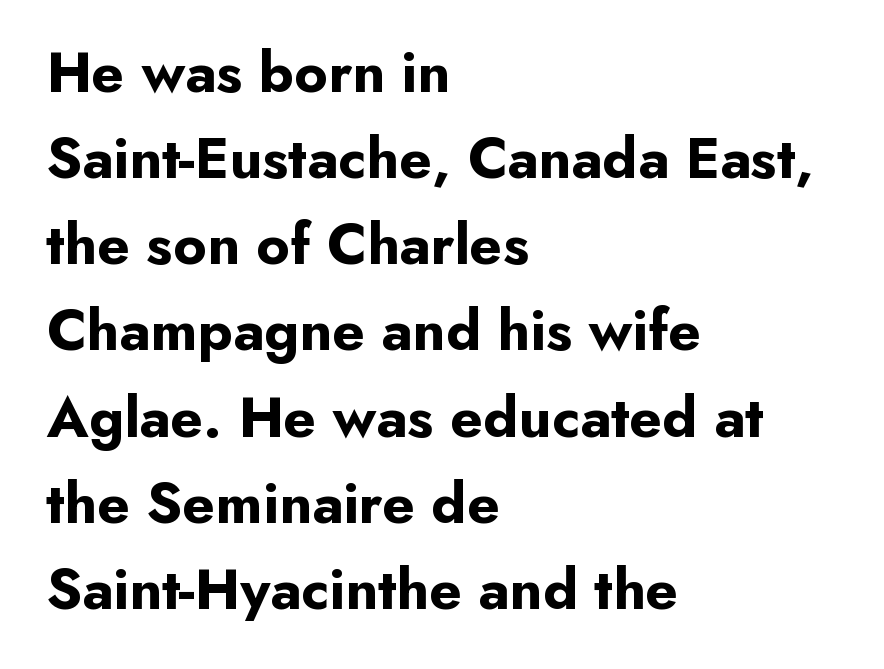
Q: Is the text bold? A: Yes.
Q: Is the text italic (slanted)? A: No, it is upright.
Q: Is the typeface a serif or a sans-serif typeface? A: Sans-serif.
Q: Is the text underlined? A: No.
Q: How is the paragraph aligned? A: Left-aligned.
Q: Is the spacing between letters normal or unusually wide? A: Normal.
Q: Is the spacing between lines tight, normal or loose? A: Normal.
Q: Width (condensed, normal, or wide)? A: Normal.
Q: Stroke contrast? A: Low.
Q: x-height? A: Small.
Q: Monospaced? A: No.
